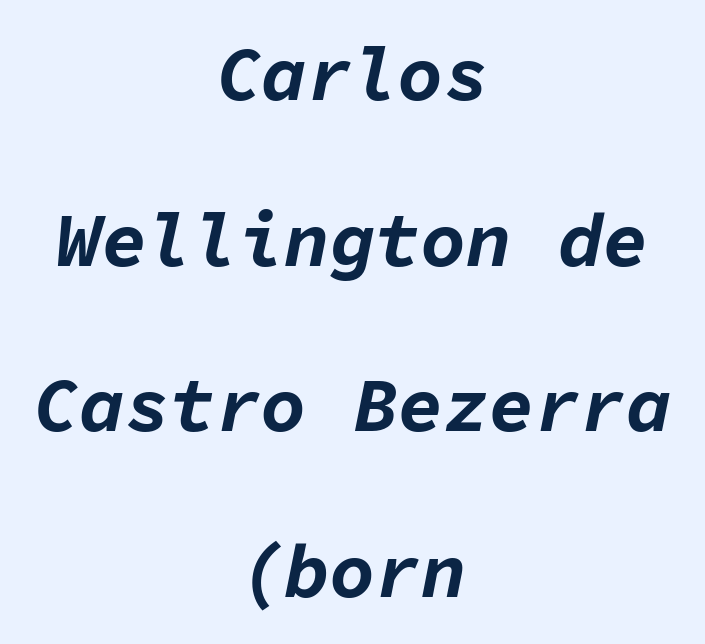
{"italic": "yes", "lean": "right", "slant_degrees": 11, "bold": "yes", "weight": "bold", "width": "normal", "stroke_contrast": "low", "x_height": "medium", "monospaced": "yes", "underline": "no", "align": "center", "line_spacing": "loose", "line_spacing_ratio": 2.18, "letter_spacing": "normal", "letter_spacing_em": 0.0, "glyph_px": 76}
